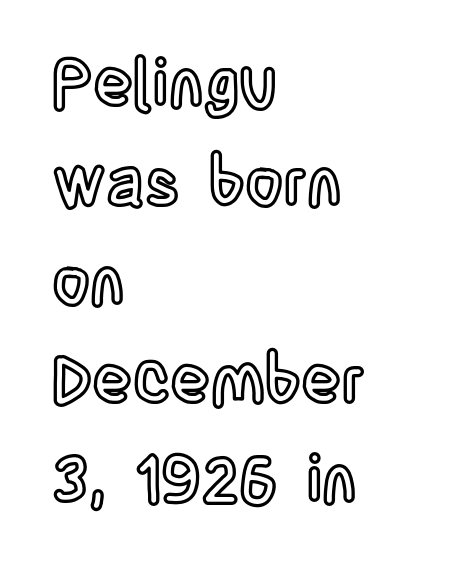
Notice how the stems are strictly vertical — no italics here. Leading matches the norm, producing a regular column. These lines are rendered in a variable-pitch font. The paragraph has a hard left edge and a soft right edge. The horizontal fit of the characters is conventional and even. This rendering features lettering with no underline.
